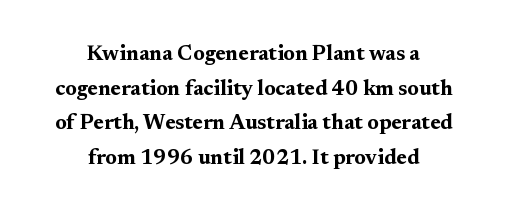
Q: Is the text bold? A: Yes.
Q: Is the text italic (slanted)? A: No, it is upright.
Q: Is the text underlined? A: No.
Q: How is the paragraph aligned? A: Centered.
Q: Is the spacing between letters normal or unusually wide? A: Normal.
Q: Is the spacing between lines tight, normal or loose? A: Normal.
